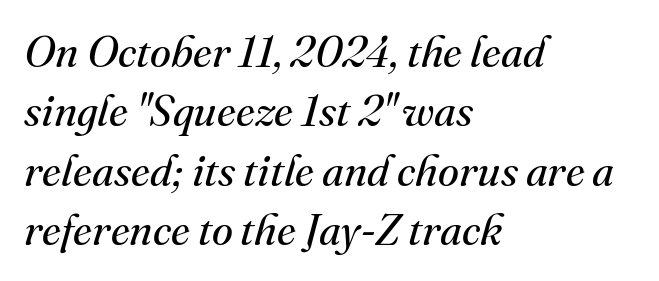
{"serif": "yes", "italic": "yes", "lean": "right", "slant_degrees": 16, "bold": "no", "weight": "regular", "width": "normal", "stroke_contrast": "medium", "x_height": "small", "monospaced": "no", "underline": "no", "align": "left", "line_spacing": "normal", "line_spacing_ratio": 1.38, "letter_spacing": "normal", "letter_spacing_em": 0.0, "glyph_px": 43}
